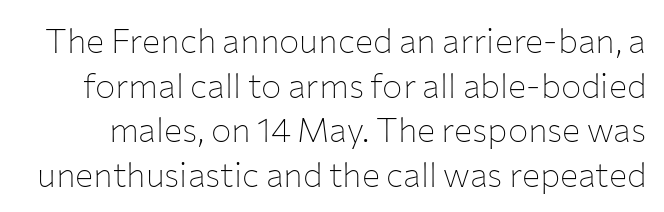
{"serif": "no", "italic": "no", "bold": "no", "weight": "thin", "width": "normal", "stroke_contrast": "low", "x_height": "medium", "monospaced": "no", "underline": "no", "line_spacing": "normal", "line_spacing_ratio": 1.31, "letter_spacing": "normal", "letter_spacing_em": 0.0, "glyph_px": 34}
